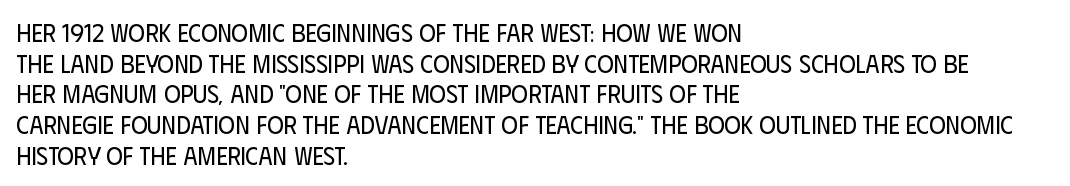
The image shows 25 px text type, upright; set left-aligned, line spacing 1.23x, normal letter spacing, not underlined.
